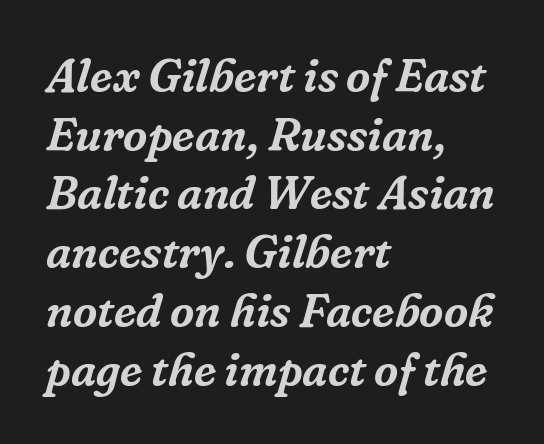
Unmarked baselines from the first word to the last. Think of a printed novel: that variable character pitch is what you see here. The rag falls on the right side of this text block. Short note: letters normally spaced.
